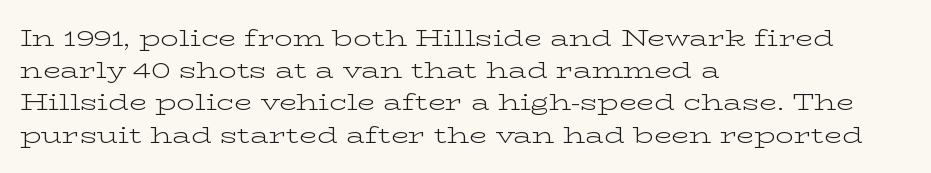
{"italic": "no", "bold": "no", "underline": "no", "align": "left", "line_spacing": "normal", "line_spacing_ratio": 1.4, "letter_spacing": "normal", "letter_spacing_em": 0.0, "glyph_px": 23}
